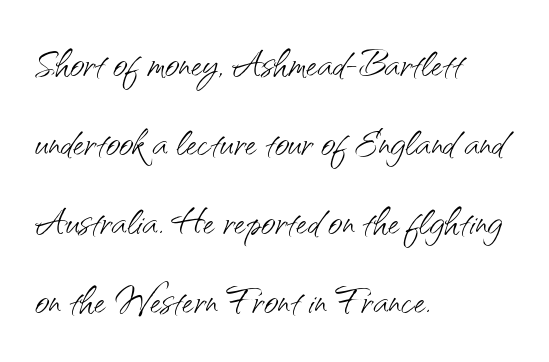
The image shows 50 px light sans-serif type; set left-aligned, normal line spacing (1.58x), normal letter spacing, not underlined; medium stroke contrast and a small x-height.
